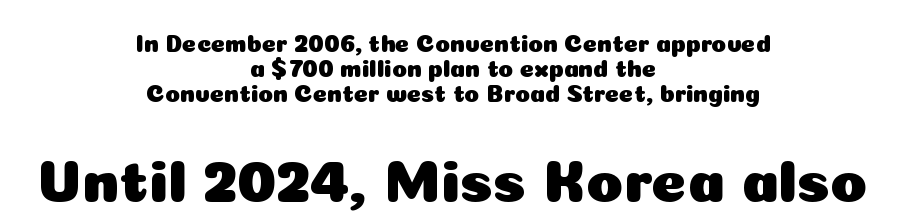
Q: Is the text italic (slanted)? A: No, it is upright.
Q: Is the typeface a serif or a sans-serif typeface? A: Sans-serif.
Q: Is the text underlined? A: No.
Q: How is the paragraph aligned? A: Centered.
Q: Is the spacing between letters normal or unusually wide? A: Normal.
Q: Is the spacing between lines tight, normal or loose? A: Tight.
Q: Which block of text is set in a larger size, the first (top) or the second (bottom)? A: The second (bottom) one.
Q: Width (condensed, normal, or wide)? A: Normal.
Q: Stroke contrast? A: Low.
Q: x-height? A: Medium.
Q: Monospaced? A: No.
